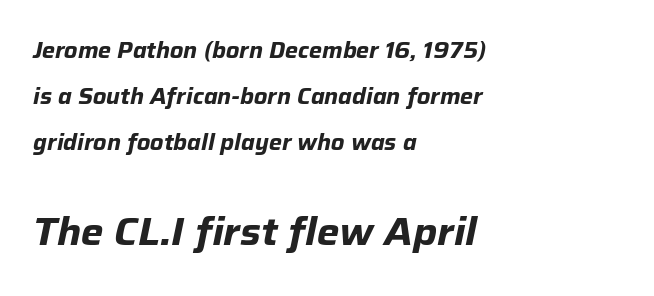
Q: Is the text bold? A: Yes.
Q: Is the text italic (slanted)? A: Yes, it leans right by about 12 degrees.
Q: Is the text underlined? A: No.
Q: How is the paragraph aligned? A: Left-aligned.
Q: Is the spacing between letters normal or unusually wide? A: Normal.
Q: Is the spacing between lines tight, normal or loose? A: Loose.
Q: Which block of text is set in a larger size, the first (top) or the second (bottom)? A: The second (bottom) one.
Q: Width (condensed, normal, or wide)? A: Normal.
Q: Stroke contrast? A: Low.
Q: x-height? A: Medium.
Q: Monospaced? A: No.
